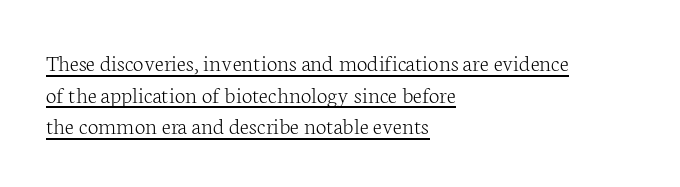
Q: Is the text bold? A: No.
Q: Is the text italic (slanted)? A: No, it is upright.
Q: Is the text underlined? A: Yes.
Q: How is the paragraph aligned? A: Left-aligned.
Q: Is the spacing between letters normal or unusually wide? A: Normal.
Q: Is the spacing between lines tight, normal or loose? A: Normal.
